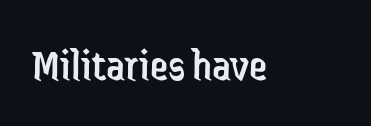
Q: Is the text bold? A: No.
Q: Is the text italic (slanted)? A: No, it is upright.
Q: Is the typeface a serif or a sans-serif typeface? A: Sans-serif.
Q: Is the text underlined? A: No.
Q: Is the spacing between letters normal or unusually wide? A: Normal.
Q: Width (condensed, normal, or wide)? A: Condensed.
Q: Stroke contrast? A: Low.
Q: x-height? A: Medium.
Q: Monospaced? A: No.
